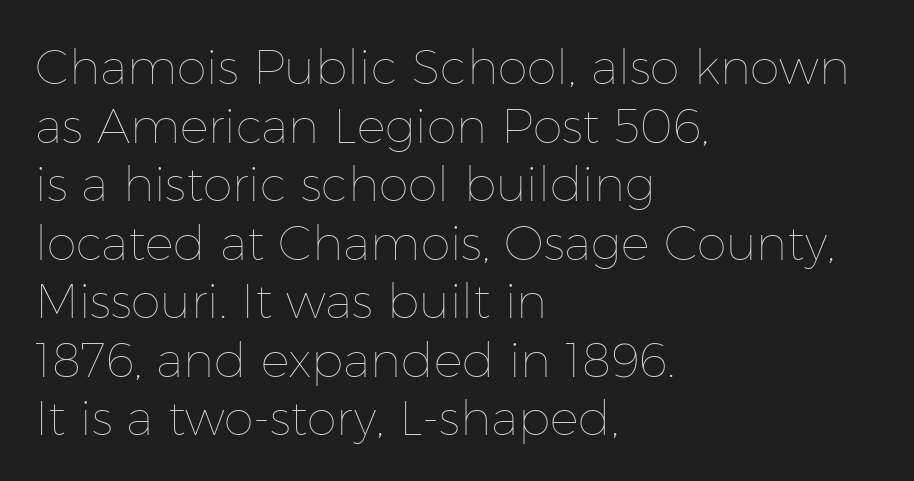
Descenders hang freely into open space. The gaps between neighbouring characters are ordinary and unremarkable. Every row of glyphs begins at an identical x-position on the left. The typography opts for an upright posture over an oblique one. The face used here is proportionally spaced, like ordinary book or web type. Stem width sits at or under what a default text font uses.
